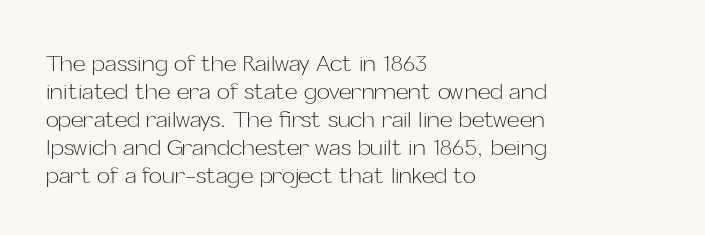
The image shows 22 px text type, upright; set left-aligned, normal line spacing (1.27x), normal letter spacing, not underlined.
